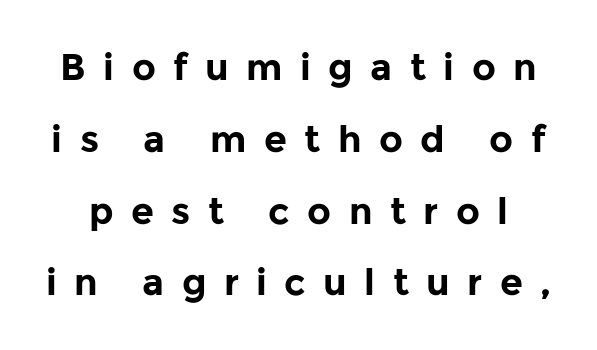
Q: Is the text bold? A: Yes.
Q: Is the text italic (slanted)? A: No, it is upright.
Q: Is the typeface a serif or a sans-serif typeface? A: Sans-serif.
Q: Is the text underlined? A: No.
Q: Is the spacing between letters normal or unusually wide? A: Unusually wide.
Q: Is the spacing between lines tight, normal or loose? A: Loose.
Q: Width (condensed, normal, or wide)? A: Normal.
Q: Stroke contrast? A: Low.
Q: x-height? A: Medium.
Q: Monospaced? A: No.
